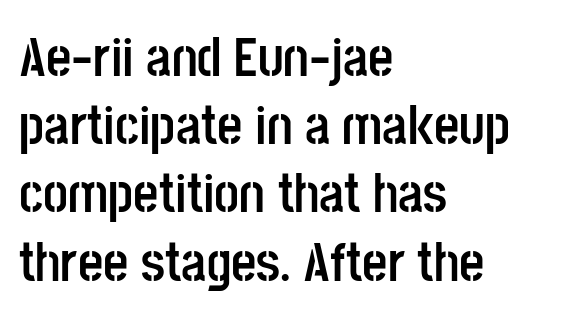
Every letter is thick-stroked: bold, no question. Letterform terminals end flat and unadorned throughout the passage. Here the glyphs are tracked normally, forming tight word shapes. If you drew a ruler down the left edge, every line would touch it.
